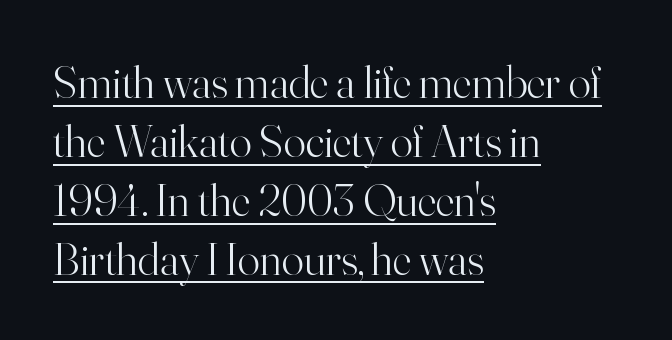
The image shows 46 px light serif type, upright; set left-aligned, normal line spacing (1.28x), normal letter spacing, underlined; high stroke contrast and a small x-height.
